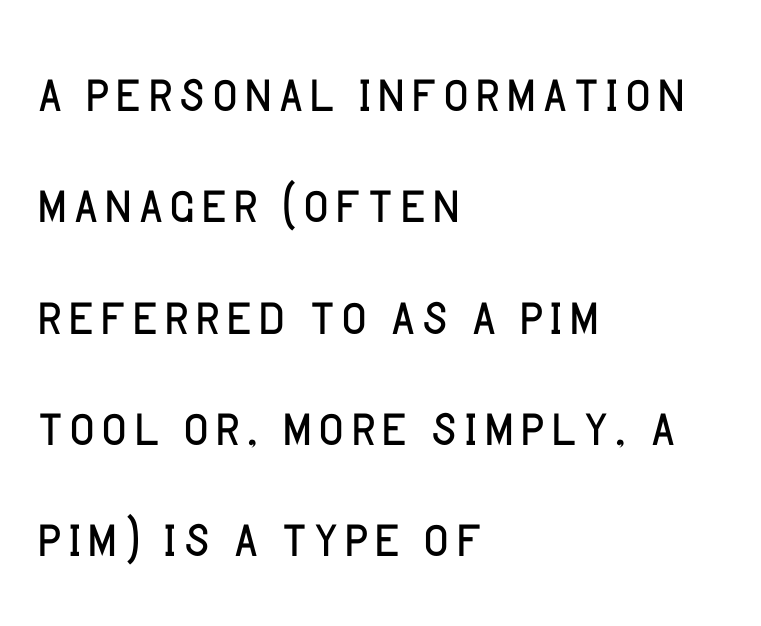
{"serif": "no", "italic": "no", "bold": "no", "weight": "light", "width": "normal", "stroke_contrast": "low", "x_height": "large", "monospaced": "no", "underline": "no", "align": "left", "line_spacing": "normal", "line_spacing_ratio": 1.59, "letter_spacing": "normal", "letter_spacing_em": 0.0, "glyph_px": 70}
